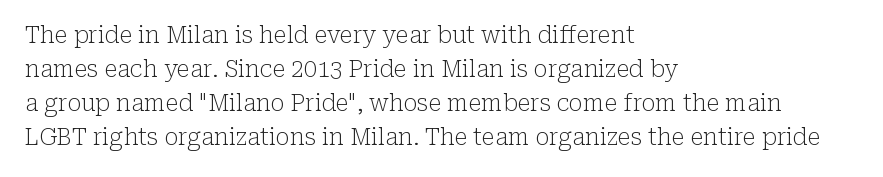
{"italic": "no", "bold": "no", "underline": "no", "align": "left", "line_spacing": "normal", "line_spacing_ratio": 1.48, "letter_spacing": "normal", "letter_spacing_em": 0.0, "glyph_px": 23}
